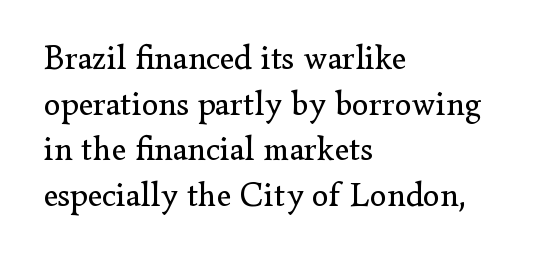
Q: Is the text bold? A: No.
Q: Is the text italic (slanted)? A: No, it is upright.
Q: Is the typeface a serif or a sans-serif typeface? A: Serif.
Q: Is the text underlined? A: No.
Q: How is the paragraph aligned? A: Left-aligned.
Q: Is the spacing between letters normal or unusually wide? A: Normal.
Q: Is the spacing between lines tight, normal or loose? A: Normal.
Q: Width (condensed, normal, or wide)? A: Normal.
Q: Stroke contrast? A: Low.
Q: x-height? A: Small.
Q: Monospaced? A: No.
